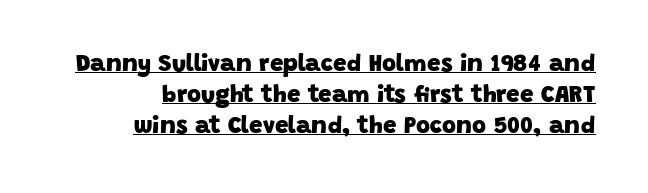
{"bold": "yes", "underline": "yes", "line_spacing": "normal", "line_spacing_ratio": 1.29, "letter_spacing": "normal", "letter_spacing_em": 0.0, "glyph_px": 24}
